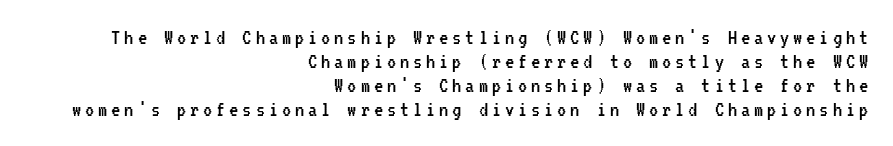
Successive baselines arrive quickly, one right under another. Which margin do the lines hug? The right one — the left edge is uneven. Ink coverage per letter is moderate at most. In terms of posture, this sample is upright. Glance below the letters and you will spot only blank space.
